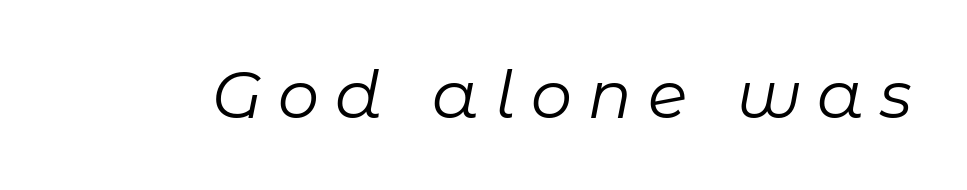
Q: Is the text bold? A: No.
Q: Is the text italic (slanted)? A: Yes, it leans right by about 11 degrees.
Q: Is the text underlined? A: No.
Q: Is the spacing between letters normal or unusually wide? A: Unusually wide.
Q: Width (condensed, normal, or wide)? A: Normal.
Q: Stroke contrast? A: Low.
Q: x-height? A: Medium.
Q: Monospaced? A: No.
